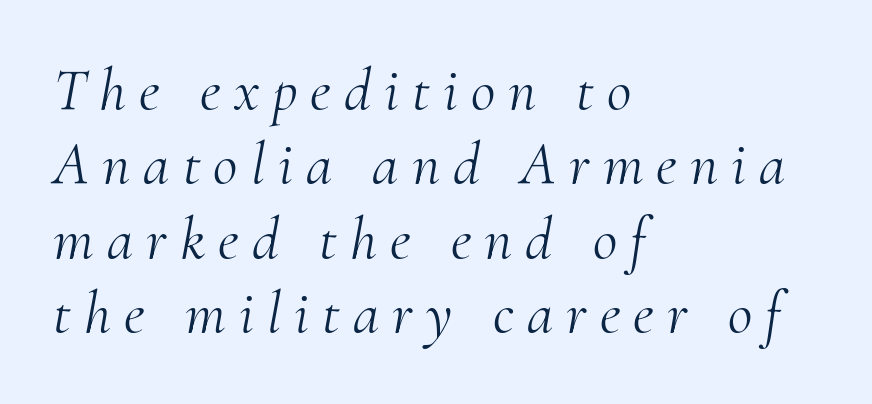
The image shows 60 px light serif type, italic (leaning right); set left-aligned, line spacing 1.24x, unusually wide letter spacing (+0.22 em), not underlined; medium stroke contrast and a small x-height.
